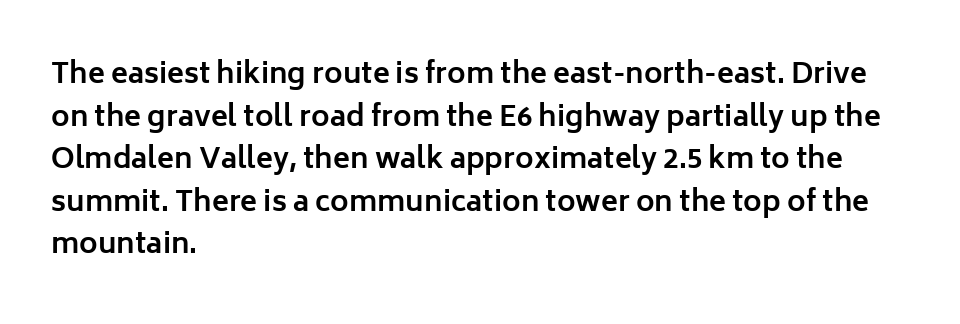
Q: Is the text bold? A: Yes.
Q: Is the text italic (slanted)? A: No, it is upright.
Q: Is the typeface a serif or a sans-serif typeface? A: Sans-serif.
Q: Is the text underlined? A: No.
Q: How is the paragraph aligned? A: Left-aligned.
Q: Is the spacing between letters normal or unusually wide? A: Normal.
Q: Is the spacing between lines tight, normal or loose? A: Normal.
Q: Width (condensed, normal, or wide)? A: Normal.
Q: Stroke contrast? A: Low.
Q: x-height? A: Medium.
Q: Monospaced? A: No.
